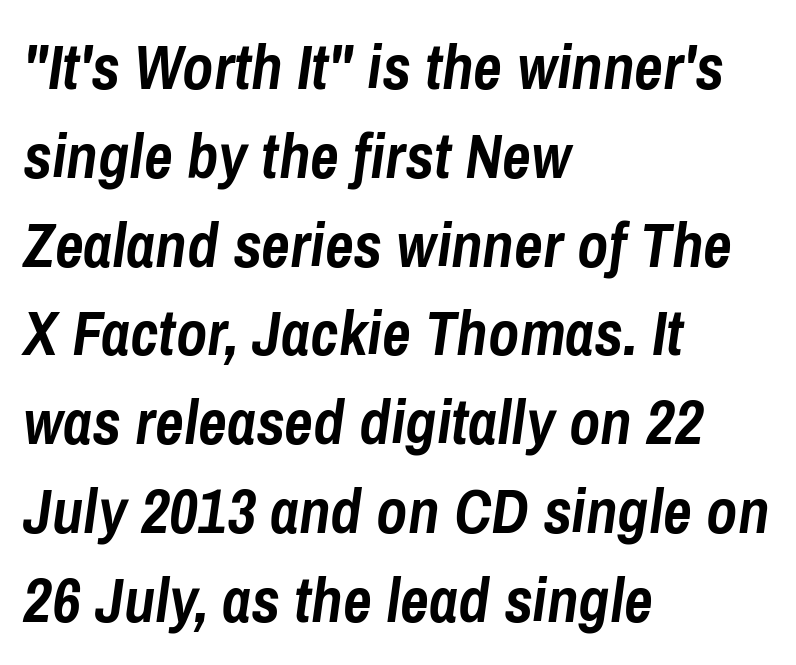
The image shows 63 px semibold, condensed type, italic (leaning right); set left-aligned, normal line spacing (1.41x), normal letter spacing, not underlined; low stroke contrast and a medium x-height.
